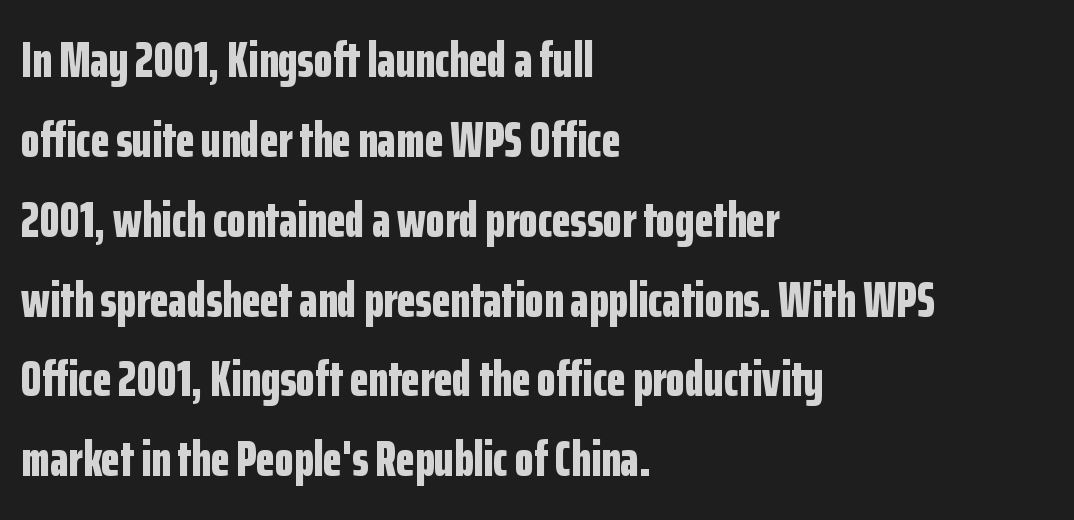
Q: Is the text bold? A: Yes.
Q: Is the text italic (slanted)? A: No, it is upright.
Q: Is the typeface a serif or a sans-serif typeface? A: Sans-serif.
Q: Is the text underlined? A: No.
Q: How is the paragraph aligned? A: Left-aligned.
Q: Is the spacing between letters normal or unusually wide? A: Normal.
Q: Is the spacing between lines tight, normal or loose? A: Normal.
Q: Width (condensed, normal, or wide)? A: Condensed.
Q: Stroke contrast? A: Low.
Q: x-height? A: Medium.
Q: Monospaced? A: No.
